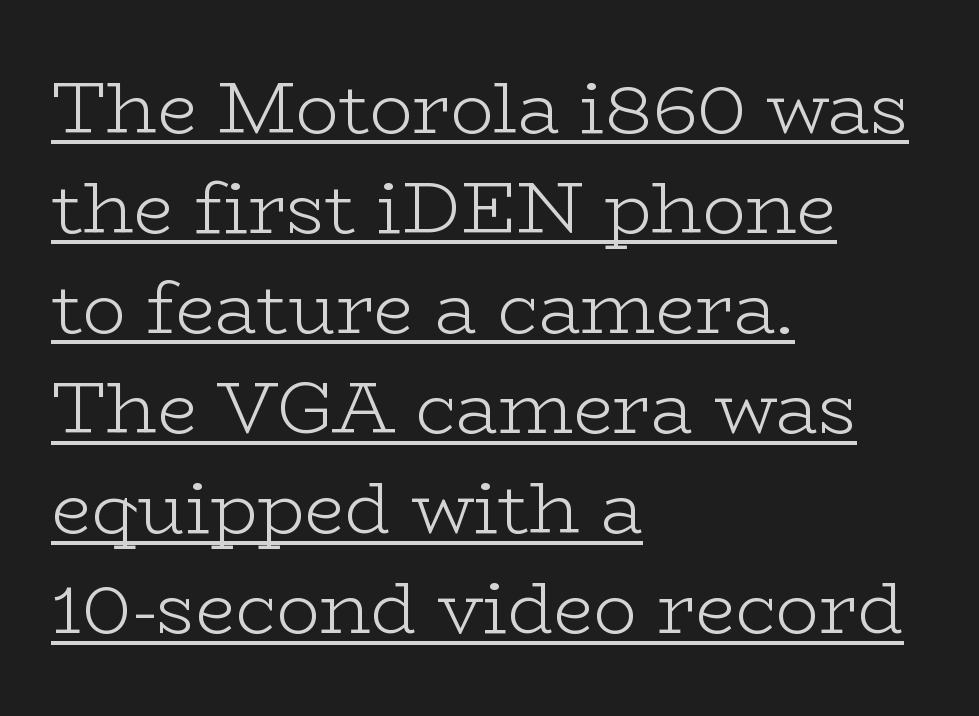
The image shows 72 px light, wide serif type, upright; set left-aligned, normal line spacing (1.39x), normal letter spacing, underlined; low stroke contrast and a medium x-height.
